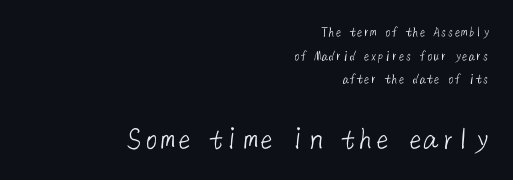
No chunkiness to these letters — they're not bold. Leading matches the norm, producing a regular column. The gaps between neighbouring characters are ordinary and unremarkable. The following chunk of copy outweighs the initial chunk in type size. Nobody drew a line under any word here.
